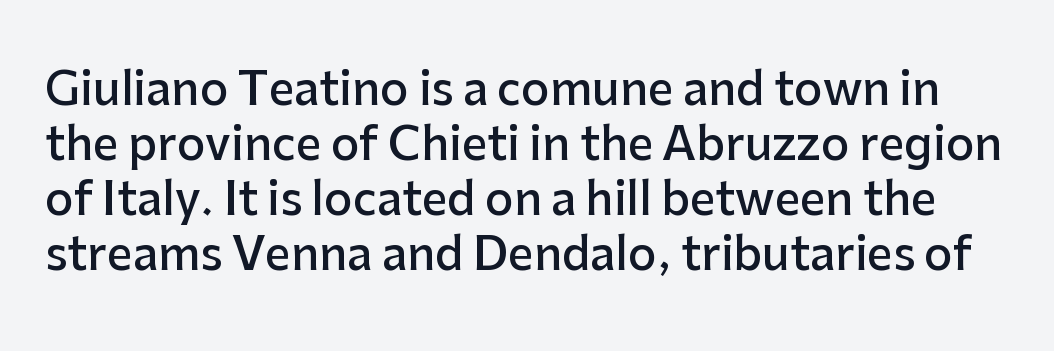
{"serif": "no", "italic": "no", "bold": "semi", "weight": "semibold", "width": "normal", "stroke_contrast": "low", "x_height": "medium", "monospaced": "no", "underline": "no", "line_spacing_ratio": 1.22, "letter_spacing": "normal", "letter_spacing_em": 0.0, "glyph_px": 45}
